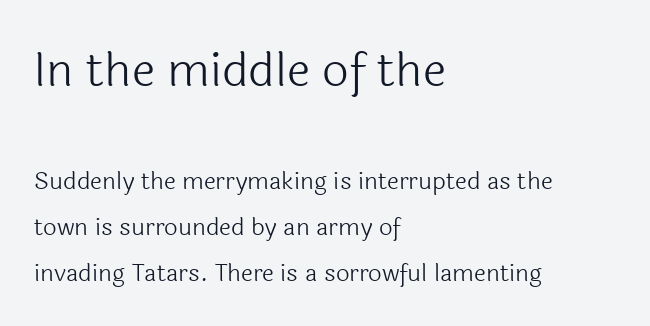
The image shows 47 px light sans-serif type, upright; set left-aligned, loose line spacing (1.92x), normal letter spacing, not underlined; the first (top) block is 1.96x larger; a medium x-height.
